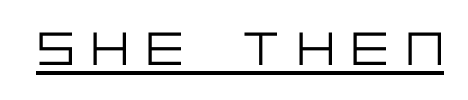
{"serif": "no", "italic": "no", "bold": "no", "weight": "light", "width": "normal", "stroke_contrast": "low", "x_height": "large", "underline": "yes", "letter_spacing": "wide", "letter_spacing_em": 0.34, "glyph_px": 50}
